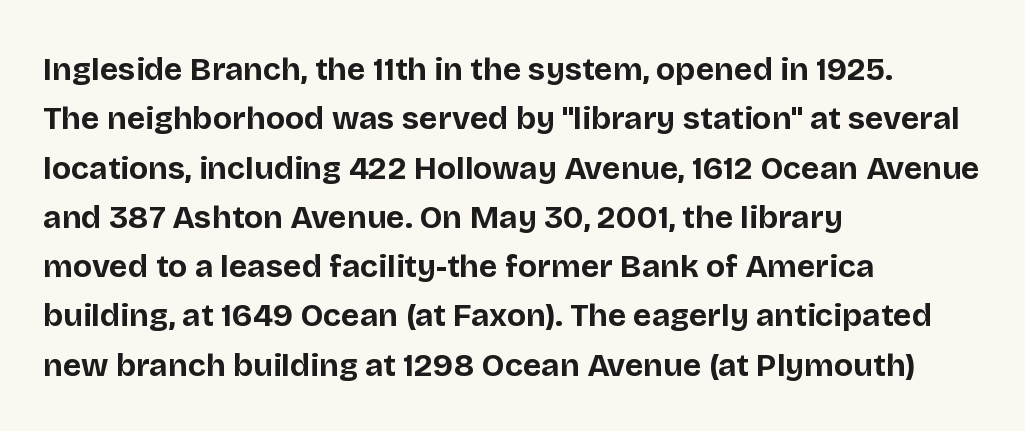
{"serif": "no", "italic": "no", "bold": "yes", "weight": "bold", "width": "normal", "stroke_contrast": "low", "x_height": "large", "monospaced": "no", "underline": "no", "align": "left", "line_spacing": "normal", "line_spacing_ratio": 1.54, "letter_spacing": "normal", "letter_spacing_em": 0.0, "glyph_px": 32}
